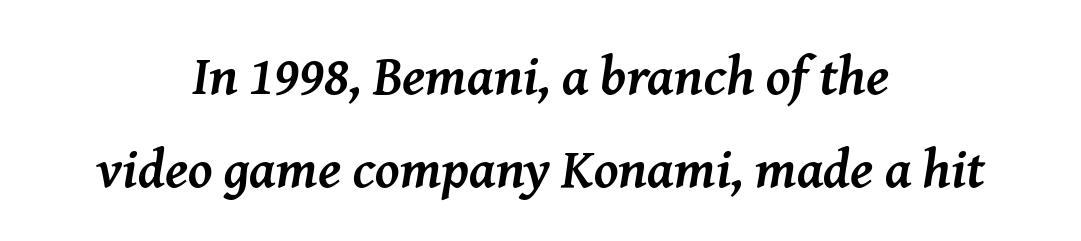
The designer left line spacing at the default. Check under the words: just untouched page. You could not count columns in this text — the font is proportionally spaced. Yep, that's italic — everything's leaning. The gaps between neighbouring characters are ordinary and unremarkable.
